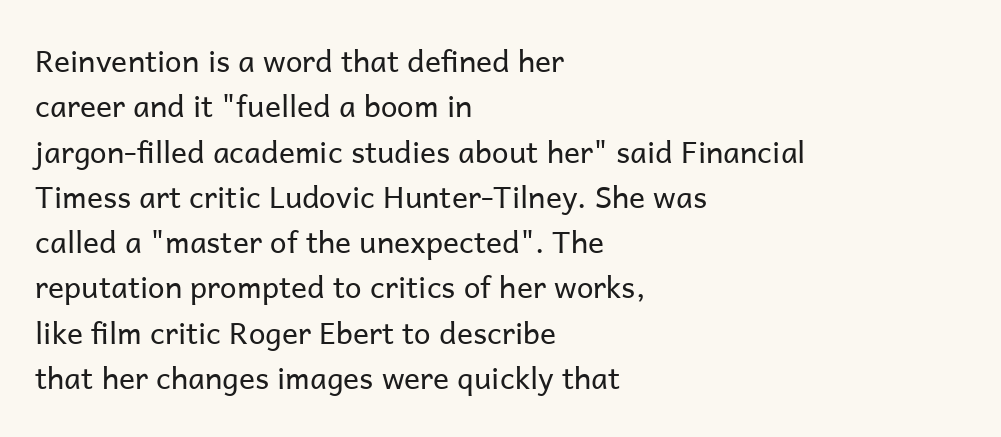
The image shows 30 px regular-weight sans-serif type, upright; set left-aligned, normal line spacing (1.51x), normal letter spacing, not underlined; low stroke contrast and a medium x-height.
